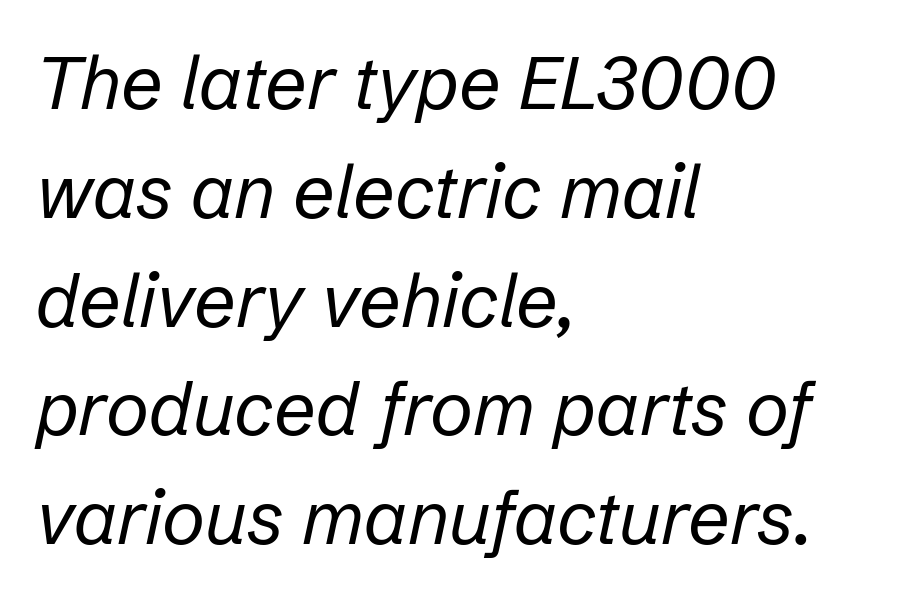
{"italic": "yes", "lean": "right", "slant_degrees": 12, "bold": "no", "weight": "regular", "width": "normal", "stroke_contrast": "low", "x_height": "medium", "monospaced": "no", "underline": "no", "align": "left", "line_spacing": "normal", "line_spacing_ratio": 1.47, "letter_spacing": "normal", "letter_spacing_em": 0.0, "glyph_px": 74}
